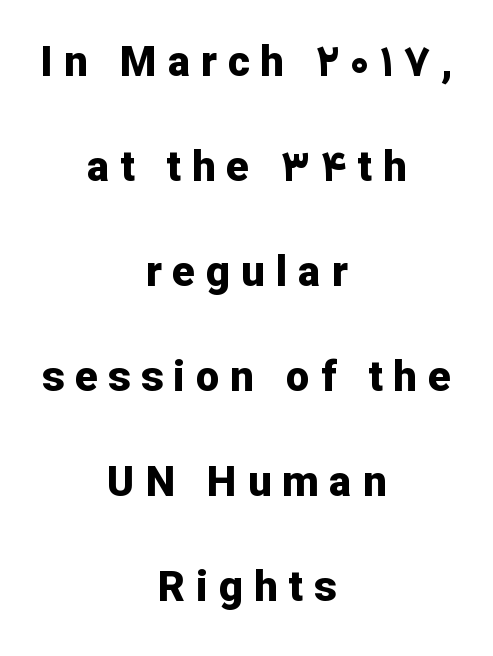
The image shows 42 px bold sans-serif type, upright; set centered, loose line spacing (2.5x), unusually wide letter spacing (+0.26 em), not underlined; low stroke contrast and a medium x-height.
